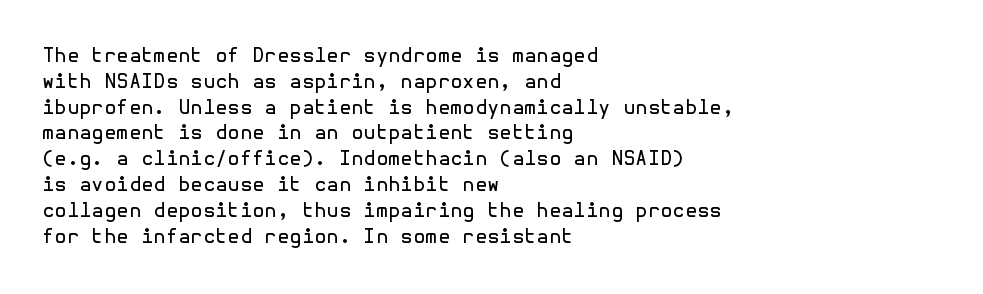
Q: Is the text bold? A: No.
Q: Is the text italic (slanted)? A: No, it is upright.
Q: Is the text underlined? A: No.
Q: How is the paragraph aligned? A: Left-aligned.
Q: Is the spacing between letters normal or unusually wide? A: Normal.
Q: Is the spacing between lines tight, normal or loose? A: Normal.
